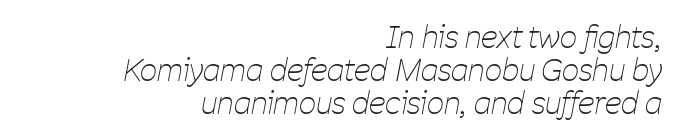
The image shows 30 px thin, condensed type, italic (leaning right); set right-aligned, tight line spacing (1.1x), normal letter spacing, not underlined; low stroke contrast and a medium x-height.
